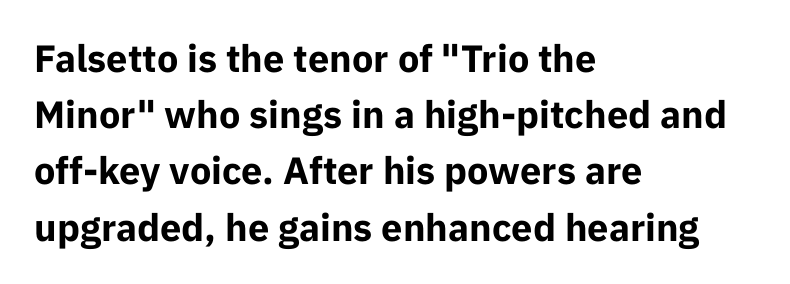
The image shows 38 px bold sans-serif type, upright; set left-aligned, normal line spacing (1.48x), normal letter spacing, not underlined; low stroke contrast and a medium x-height.
